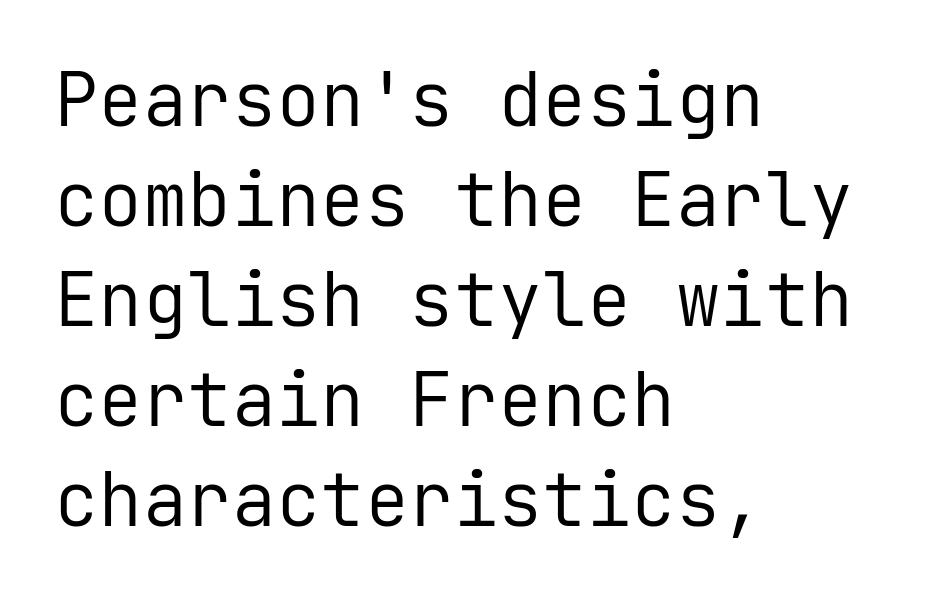
The image shows 74 px regular-weight sans-serif type, upright, monospaced; set left-aligned, normal line spacing (1.35x), normal letter spacing, not underlined; low stroke contrast and a medium x-height.
